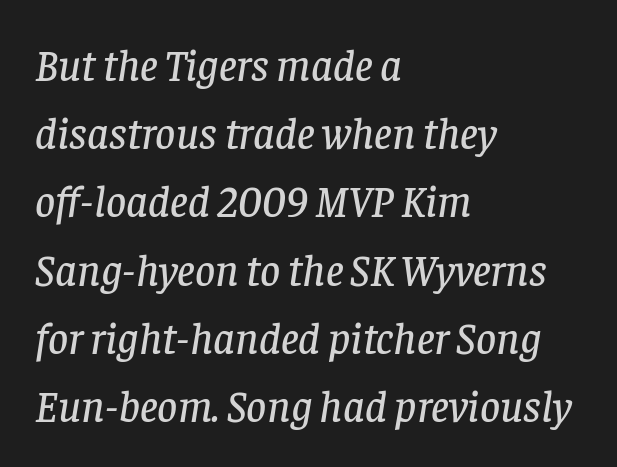
Does extra space separate the letters? No, they use regular spacing. Varying glyph widths throughout — classic text-font behaviour. This sample keeps an unexceptional amount of space between lines. Type style note: has serifs. Slanted lettering throughout.
